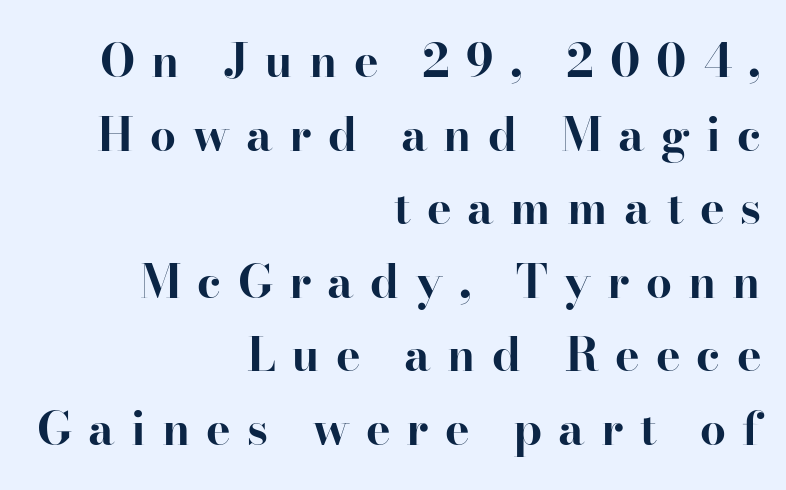
Is the type bold? Yes — the strokes are clearly thick and heavy. Check the space under the baseline: it is left empty. The typography opts for an upright posture over an oblique one. Horizontal alignment here is rightward, an uncommon choice for prose.
